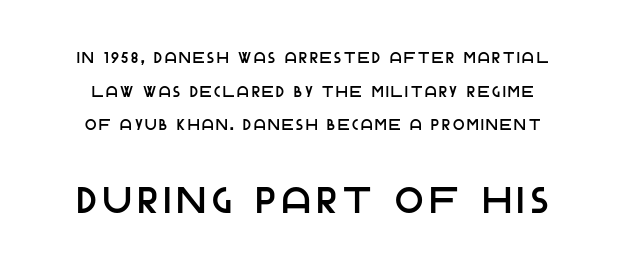
Q: Is the text italic (slanted)? A: No, it is upright.
Q: Is the typeface a serif or a sans-serif typeface? A: Sans-serif.
Q: Is the text underlined? A: No.
Q: Is the spacing between lines tight, normal or loose? A: Loose.
Q: Which block of text is set in a larger size, the first (top) or the second (bottom)? A: The second (bottom) one.
Q: Width (condensed, normal, or wide)? A: Normal.
Q: Stroke contrast? A: Low.
Q: x-height? A: Large.
Q: Monospaced? A: No.
